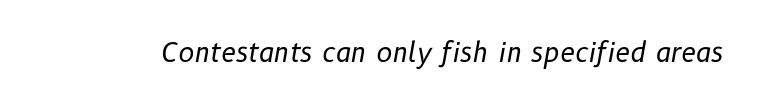
Q: Is the text bold? A: No.
Q: Is the text italic (slanted)? A: Yes, it leans right by about 10 degrees.
Q: Is the text underlined? A: No.
Q: Is the spacing between letters normal or unusually wide? A: Normal.
